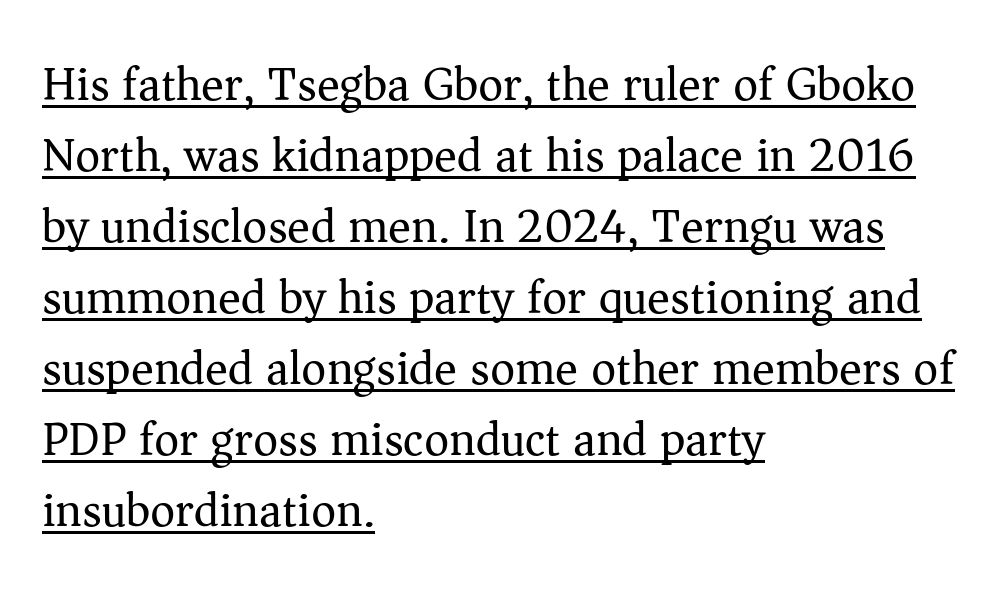
These lines are composed in type with serifs. A light-to-regular cut is what we see here. One-word summary of the alignment: left. Nothing unusual about the tracking: characters are spaced as the font intends. Does the lettering tilt? It doesn't — this is upright.
